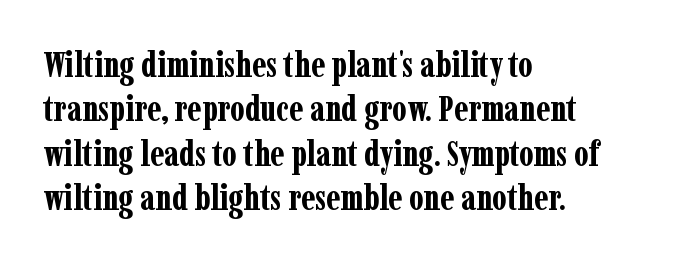
The image shows 35 px bold, condensed serif type, upright; set left-aligned, normal line spacing (1.27x), normal letter spacing, not underlined; low stroke contrast and a medium x-height.
